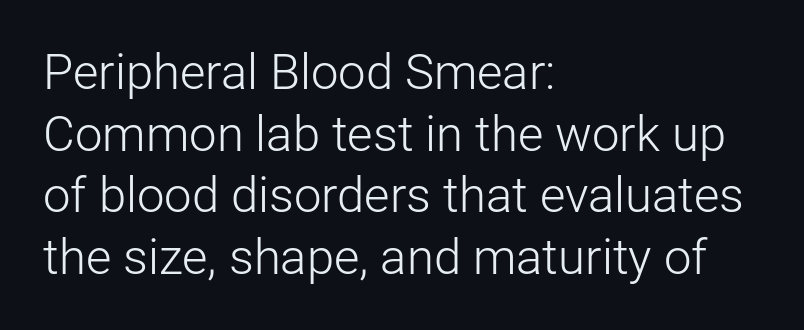
{"serif": "no", "italic": "no", "bold": "no", "weight": "light", "width": "normal", "stroke_contrast": "low", "x_height": "medium", "monospaced": "no", "underline": "no", "align": "left", "line_spacing": "normal", "line_spacing_ratio": 1.26, "letter_spacing": "normal", "letter_spacing_em": 0.0, "glyph_px": 49}
